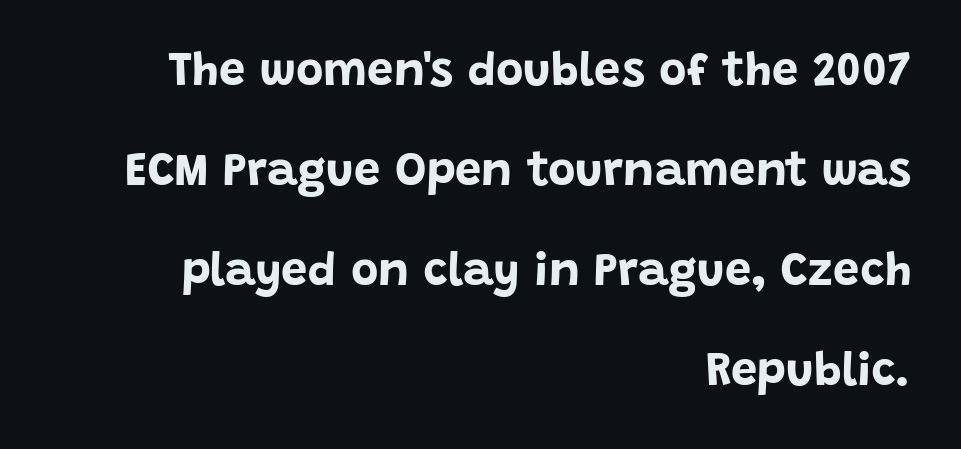
This sample uses an upright cut, with every glyph sitting square on the baseline. Varying glyph widths throughout — classic text-font behaviour. Serifs: no, the terminals of the letterforms are clean. The glyphs are unaccompanied by any horizontal stroke below them.
